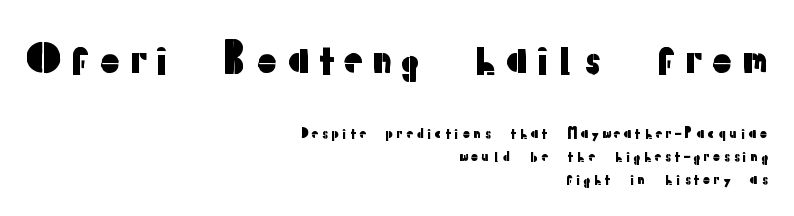
Q: Is the text italic (slanted)? A: No, it is upright.
Q: Is the typeface a serif or a sans-serif typeface? A: Sans-serif.
Q: Is the text underlined? A: No.
Q: How is the paragraph aligned? A: Right-aligned.
Q: Is the spacing between lines tight, normal or loose? A: Normal.
Q: Which block of text is set in a larger size, the first (top) or the second (bottom)? A: The first (top) one.
Q: Width (condensed, normal, or wide)? A: Normal.
Q: Stroke contrast? A: Low.
Q: x-height? A: Medium.
Q: Monospaced? A: No.
